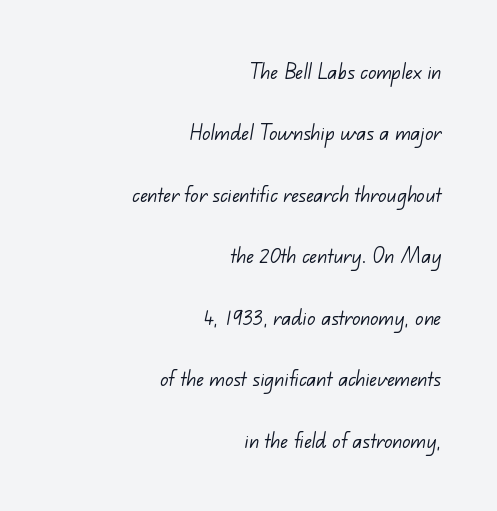
The image shows 25 px text type; set right-aligned, loose line spacing (2.46x), normal letter spacing, not underlined.
